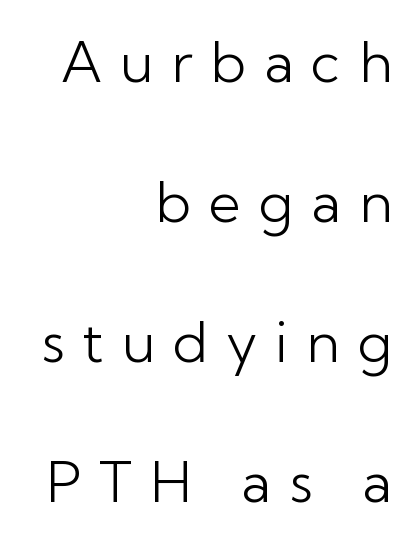
The image shows 56 px light sans-serif type, upright; set right-aligned, loose line spacing (2.5x), unusually wide letter spacing (+0.32 em), not underlined; low stroke contrast and a medium x-height.
